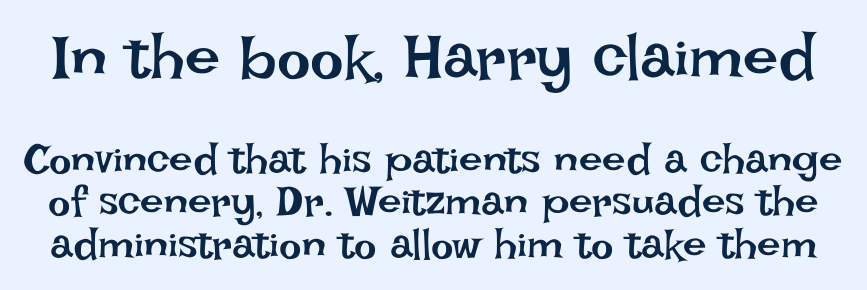
The image shows 63 px regular-weight type, upright; set tight line spacing (1.02x), normal letter spacing, not underlined; the first (top) block is 1.5x larger; low stroke contrast and a large x-height.
